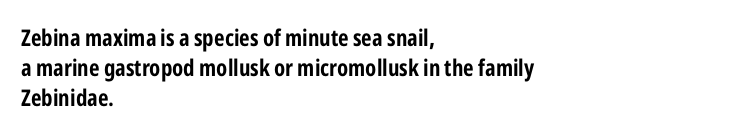
{"italic": "no", "underline": "no", "align": "left", "line_spacing": "normal", "line_spacing_ratio": 1.31, "letter_spacing": "normal", "letter_spacing_em": 0.0, "glyph_px": 23}
